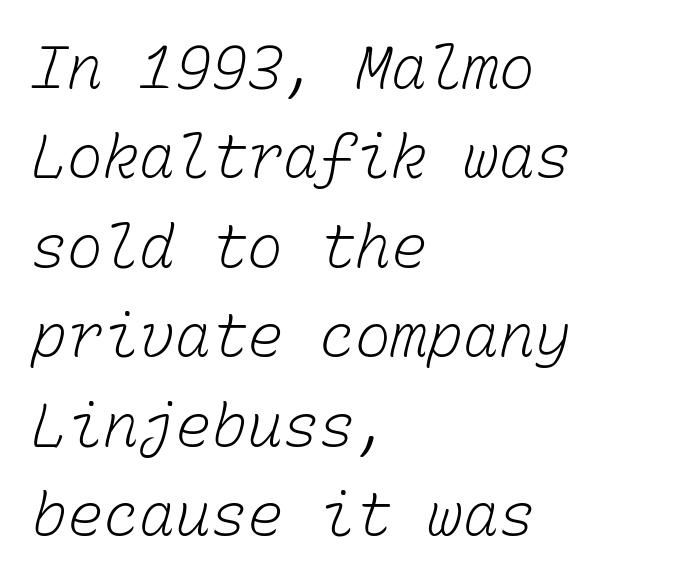
No word sits above an underline. This sample has the even, mechanical cadence of fixed-width lettering. Heft: none added — not bold. Quick note: interline space is typical.
